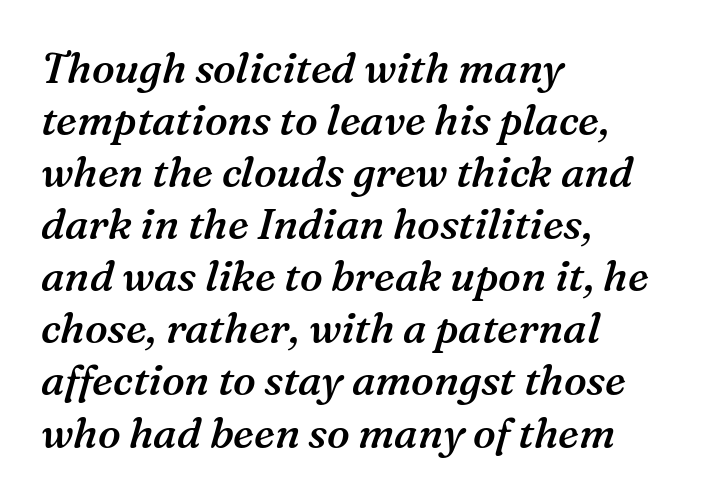
Firm but not heavy-handed strokes: this text is semibold. The space beneath each line is pristine and unruled. There is no visible air inserted between adjacent glyphs. The ragged edge is on the right, which tells us the setting is flush left.
